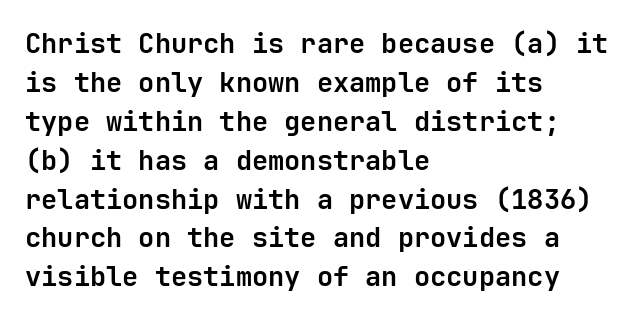
{"italic": "no", "bold": "yes", "underline": "no", "align": "left", "line_spacing": "normal", "line_spacing_ratio": 1.44, "letter_spacing": "normal", "letter_spacing_em": 0.0, "glyph_px": 27}
